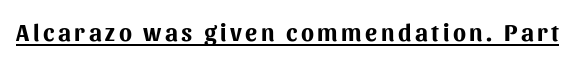
{"italic": "no", "bold": "yes", "underline": "yes", "glyph_px": 24}
